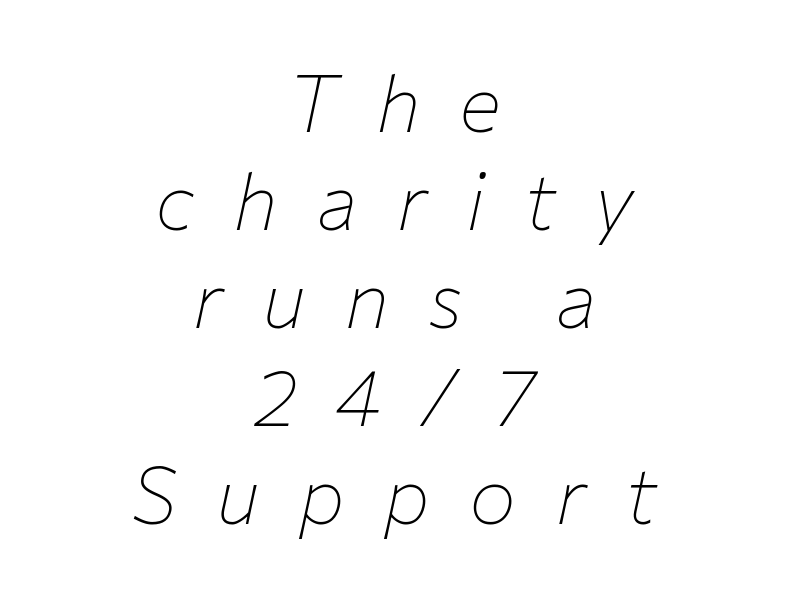
Q: Is the text bold? A: No.
Q: Is the text italic (slanted)? A: Yes, it leans right by about 12 degrees.
Q: Is the text underlined? A: No.
Q: How is the paragraph aligned? A: Centered.
Q: Is the spacing between letters normal or unusually wide? A: Unusually wide.
Q: Width (condensed, normal, or wide)? A: Normal.
Q: Stroke contrast? A: Low.
Q: x-height? A: Medium.
Q: Monospaced? A: No.
